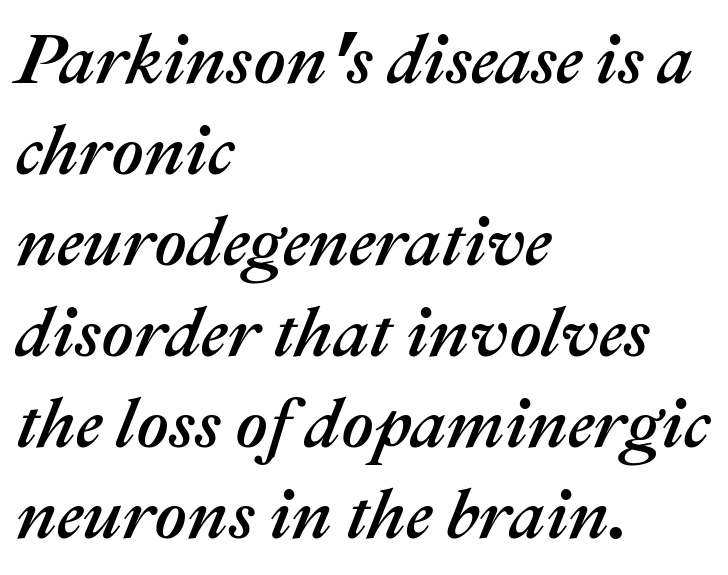
{"italic": "yes", "lean": "right", "slant_degrees": 22, "width": "normal", "stroke_contrast": "medium", "x_height": "medium", "monospaced": "no", "underline": "no", "align": "left", "line_spacing": "normal", "line_spacing_ratio": 1.3, "letter_spacing": "normal", "letter_spacing_em": 0.0, "glyph_px": 70}
